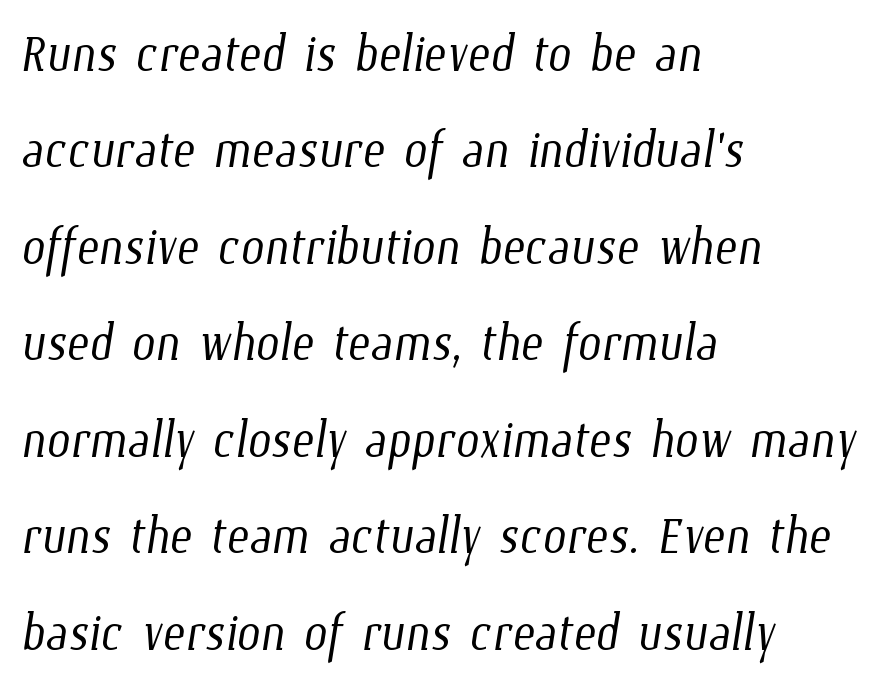
The image shows 67 px light, condensed type; set left-aligned, normal line spacing (1.44x), normal letter spacing, not underlined; low stroke contrast and a medium x-height.
